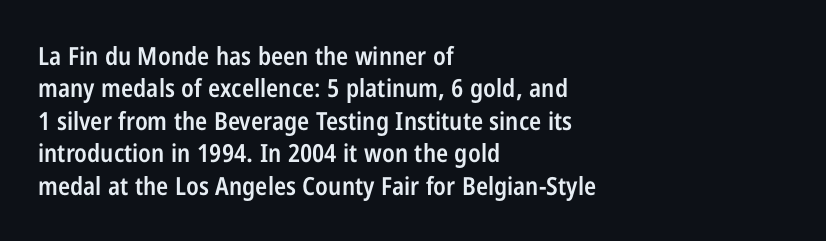
The type is set solid horizontally, with unmodified tracking. Check the space under the baseline: it is left empty. In terms of weight, the rendering is demibold, just under bold. This is the regular roman posture of the typeface.
